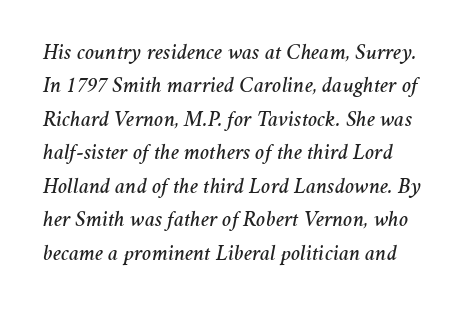
{"italic": "yes", "lean": "right", "slant_degrees": 11, "underline": "no", "line_spacing": "normal", "line_spacing_ratio": 1.52, "letter_spacing": "normal", "letter_spacing_em": 0.0, "glyph_px": 22}
